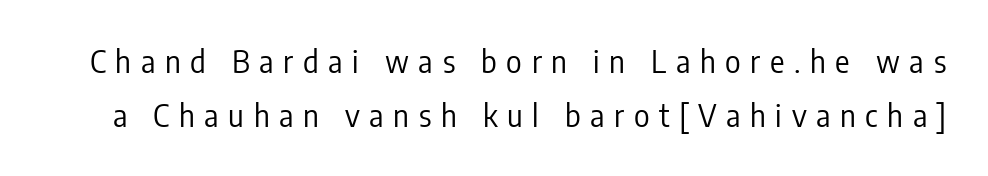
The image shows 30 px regular-weight, condensed sans-serif type, upright; set line spacing 1.8x, unusually wide letter spacing (+0.32 em), not underlined; low stroke contrast and a medium x-height.
